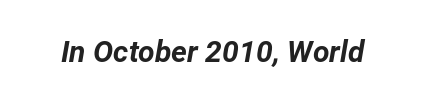
A bare baseline throughout the passage. How are the letters spaced? Ordinarily, with no added tracking. The passage shown is typed in a proportional face where columns would drift. On the weight axis this lands at bold, roughly 700. The passage shown leans; its letterforms are oblique.
